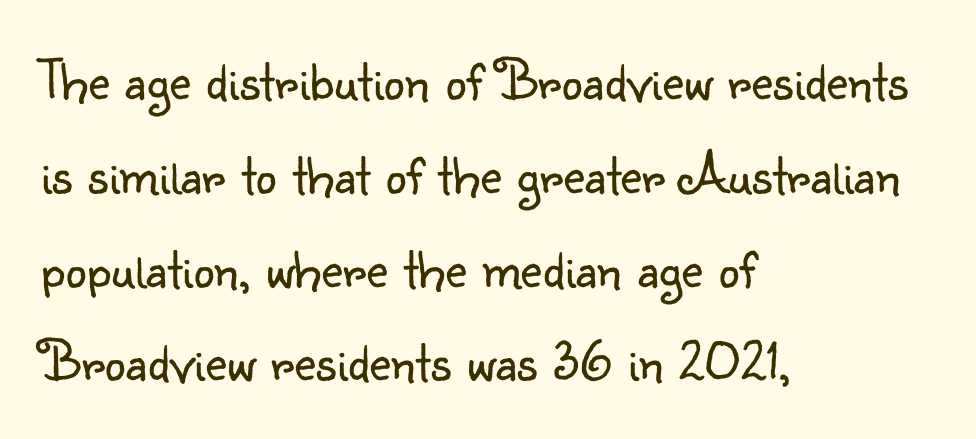
Is this a sans? Yes — the strokes have no serifs. Compared with typical paragraphs, the rows here are spaced about the same. Notice how the stems are strictly vertical — no italics here. Just letters on the line, the space beneath them empty. Short and long lines alike share a common starting point at left.
